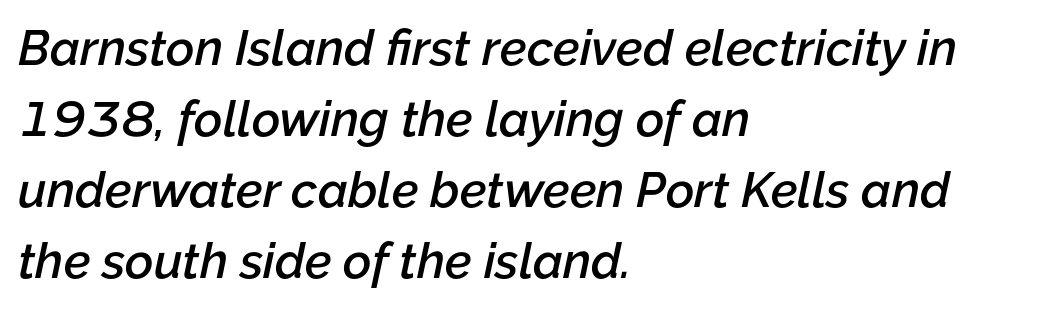
The image shows 49 px semibold type, italic (leaning right); set left-aligned, normal line spacing (1.45x), normal letter spacing, not underlined; low stroke contrast and a medium x-height.
